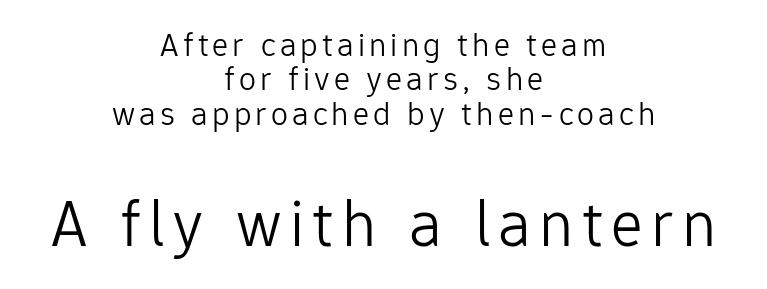
The image shows 67 px light sans-serif type, upright; set centered, tight line spacing (1.01x), not underlined; the second (bottom) block is 1.97x larger; low stroke contrast and a medium x-height.
